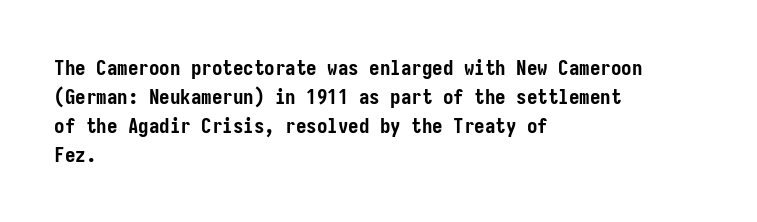
The image shows 21 px bold type, upright; set left-aligned, normal line spacing (1.38x), normal letter spacing, not underlined.
